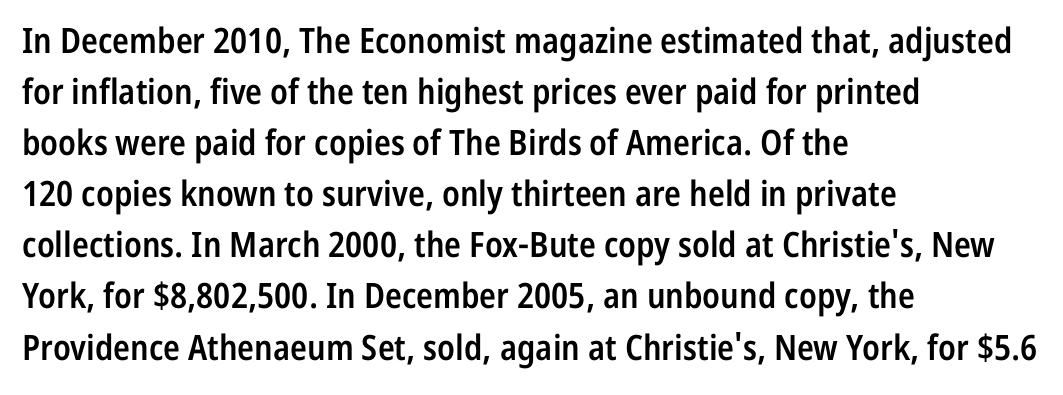
{"serif": "no", "italic": "no", "bold": "semi", "weight": "semibold", "width": "condensed", "stroke_contrast": "low", "x_height": "medium", "monospaced": "no", "underline": "no", "align": "left", "line_spacing": "normal", "line_spacing_ratio": 1.46, "letter_spacing": "normal", "letter_spacing_em": 0.0, "glyph_px": 35}
